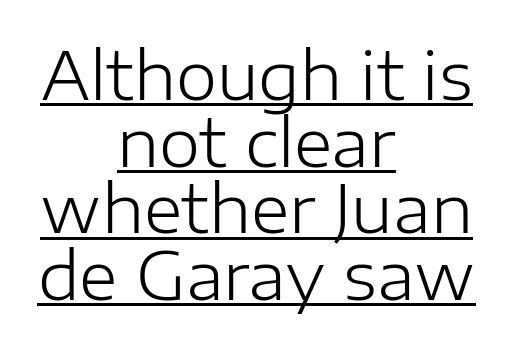
{"serif": "no", "italic": "no", "bold": "no", "weight": "light", "width": "normal", "stroke_contrast": "low", "x_height": "medium", "monospaced": "no", "underline": "yes", "align": "center", "line_spacing": "tight", "line_spacing_ratio": 1.01, "letter_spacing": "normal", "letter_spacing_em": 0.0, "glyph_px": 66}
